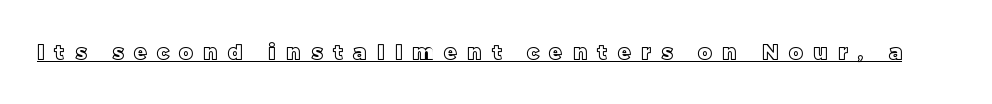
Q: Is the text italic (slanted)? A: No, it is upright.
Q: Is the text underlined? A: Yes.
Q: Is the spacing between letters normal or unusually wide? A: Unusually wide.
